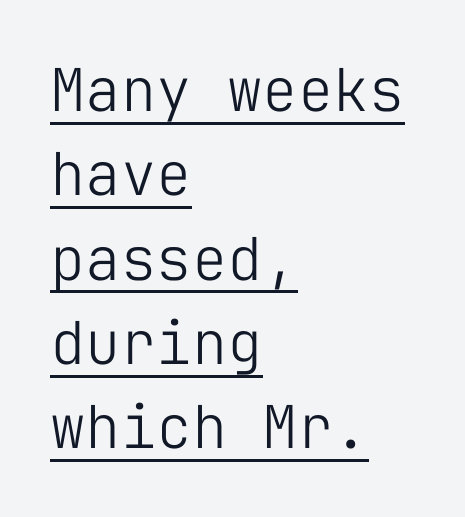
You could call the tracking neutral — neither tight nor loose. Baseline-to-baseline distance is the conventional proportion of letter height. Do the letters lean? They stand straight. To sum up the face: it is a sans, with no serifs.
